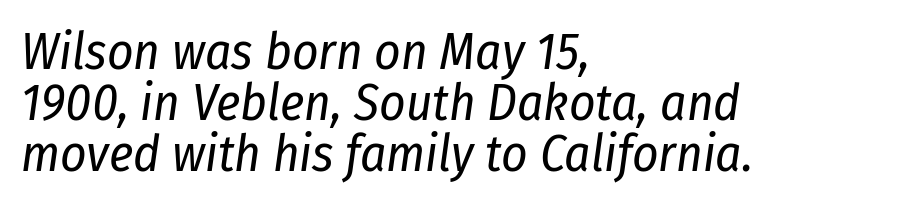
The image shows 51 px regular-weight, condensed type, italic (leaning right); set left-aligned, tight line spacing (1.0x), normal letter spacing, not underlined; low stroke contrast and a medium x-height.
